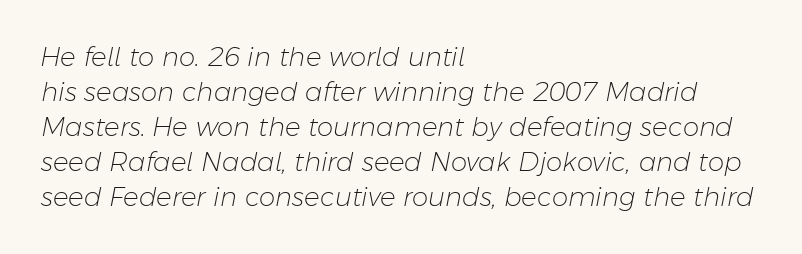
The image shows 26 px text type, italic (leaning right); set left-aligned, normal line spacing (1.35x), normal letter spacing, not underlined.
